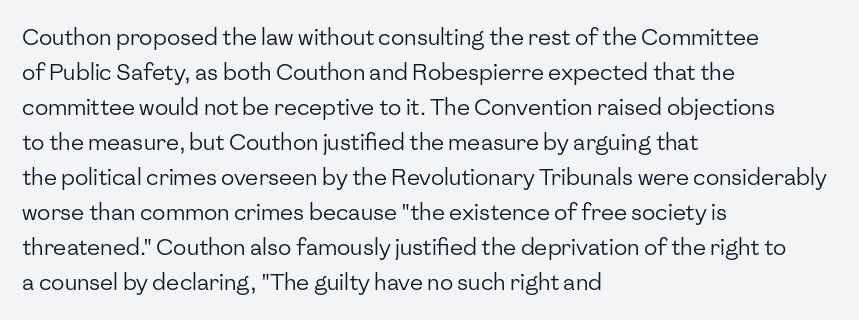
The image shows 22 px text type, upright; set left-aligned, normal line spacing (1.59x), normal letter spacing, not underlined.
